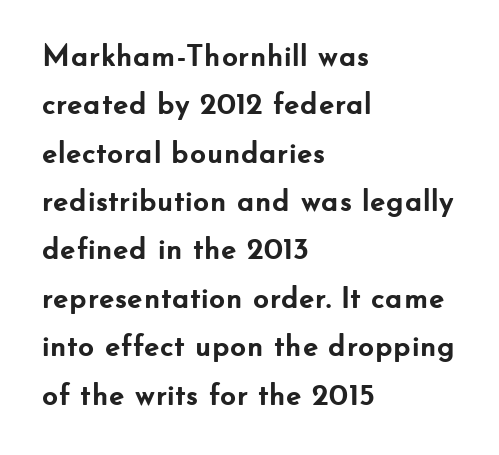
The glyphs are unaccompanied by any horizontal stroke below them. These lines are rendered in a variable-pitch font. The line-height multiplier appears to be the usual default. These lines are set flush left with a ragged right edge.
